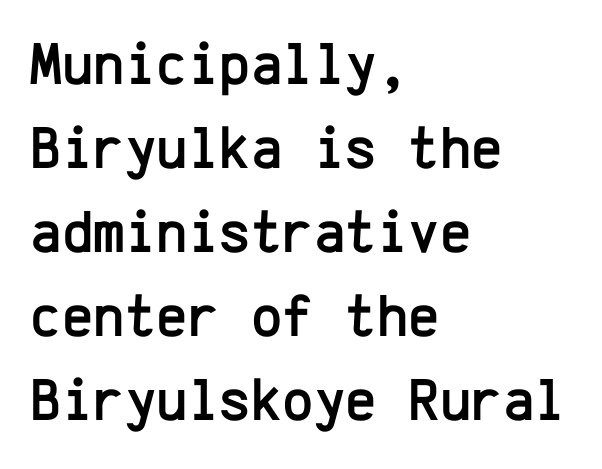
The image shows 60 px sans-serif type, upright, monospaced; set left-aligned, normal line spacing (1.4x), normal letter spacing, not underlined; low stroke contrast and a medium x-height.
